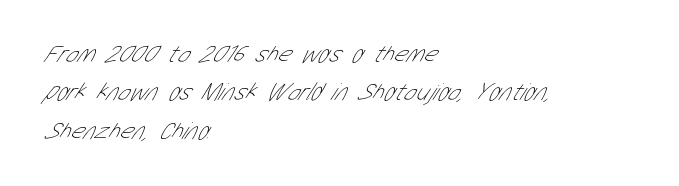
Q: Is the text bold? A: No.
Q: Is the text underlined? A: No.
Q: How is the paragraph aligned? A: Left-aligned.
Q: Is the spacing between letters normal or unusually wide? A: Normal.
Q: Is the spacing between lines tight, normal or loose? A: Normal.
